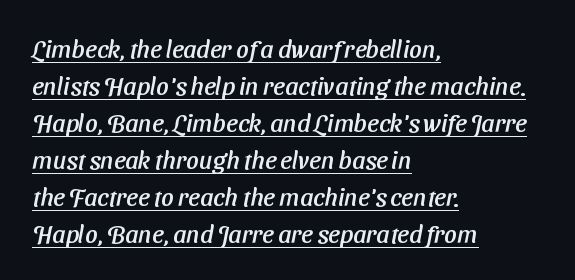
If you measured baseline to baseline, you'd find a middling distance. A typographer would call this underscored text. In terms of letterspacing, this is plain default setting. Horizontal alignment here is leftward, the default for most running prose.
